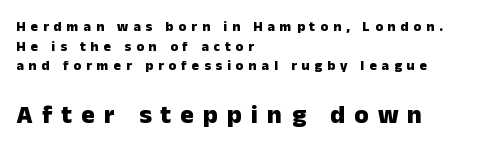
Q: Is the text bold? A: Yes.
Q: Is the text italic (slanted)? A: No, it is upright.
Q: Is the text underlined? A: No.
Q: How is the paragraph aligned? A: Left-aligned.
Q: Is the spacing between letters normal or unusually wide? A: Unusually wide.
Q: Is the spacing between lines tight, normal or loose? A: Normal.
Q: Which block of text is set in a larger size, the first (top) or the second (bottom)? A: The second (bottom) one.
